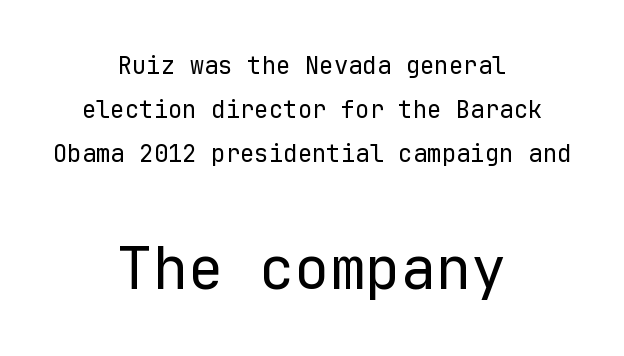
{"serif": "no", "italic": "no", "bold": "no", "weight": "regular", "width": "normal", "stroke_contrast": "low", "x_height": "medium", "monospaced": "yes", "underline": "no", "align": "center", "line_spacing_ratio": 1.83, "letter_spacing": "normal", "letter_spacing_em": 0.0, "larger_block": "second", "size_ratio": 2.46, "glyph_px": 59}
